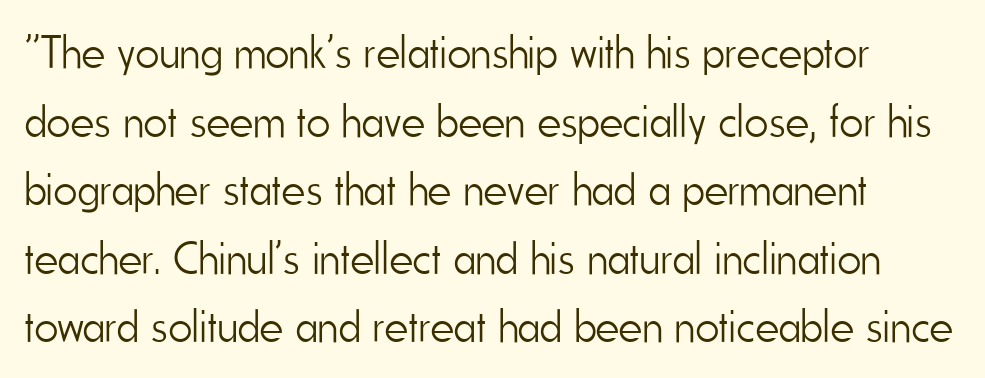
The image shows 46 px light, condensed sans-serif type, upright; set left-aligned, normal line spacing (1.49x), normal letter spacing, not underlined; low stroke contrast and a small x-height.
